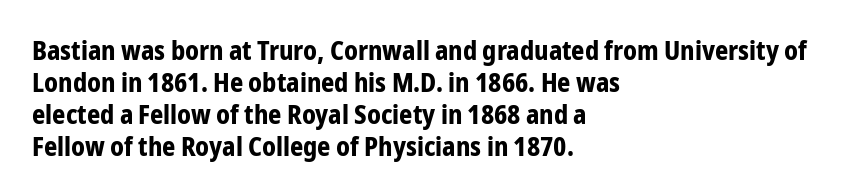
Q: Is the text bold? A: Yes.
Q: Is the text italic (slanted)? A: No, it is upright.
Q: Is the text underlined? A: No.
Q: How is the paragraph aligned? A: Left-aligned.
Q: Is the spacing between letters normal or unusually wide? A: Normal.
